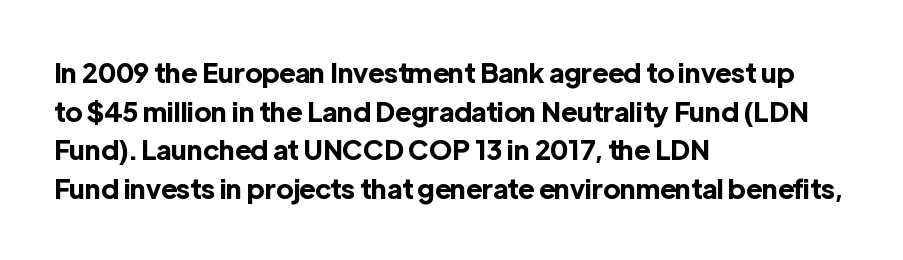
{"italic": "no", "bold": "yes", "underline": "no", "align": "left", "line_spacing": "normal", "line_spacing_ratio": 1.43, "letter_spacing": "normal", "letter_spacing_em": 0.0, "glyph_px": 27}
